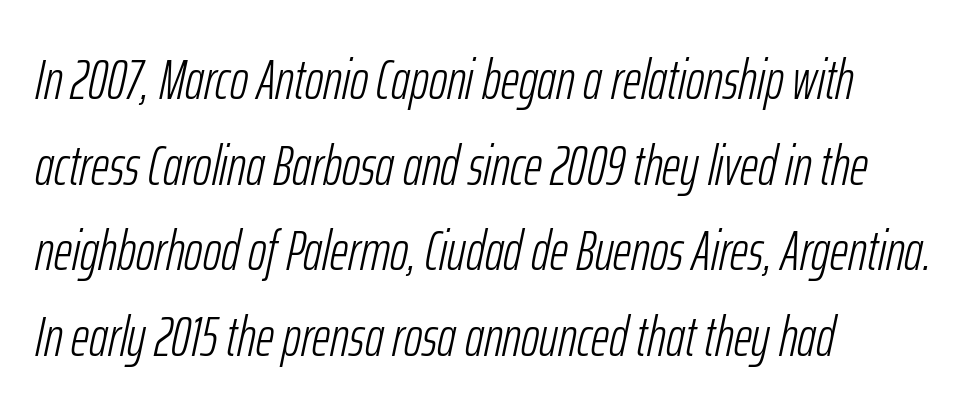
The image shows 56 px light, condensed type, italic (leaning right); set left-aligned, normal line spacing (1.53x), normal letter spacing, not underlined; low stroke contrast and a medium x-height.
